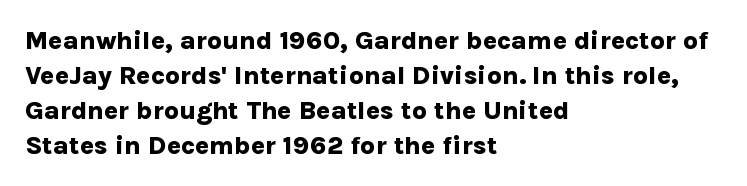
The image shows 26 px bold type, upright; set left-aligned, normal line spacing (1.34x), normal letter spacing, not underlined.
